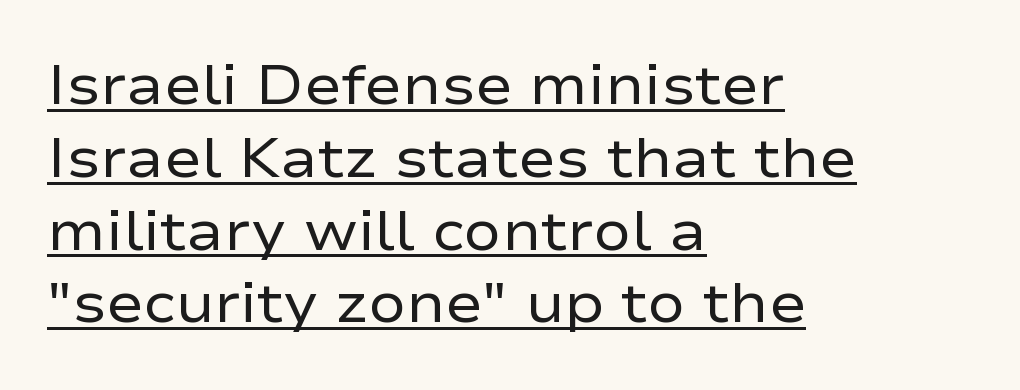
The image shows 56 px regular-weight, wide sans-serif type, upright; set left-aligned, normal line spacing (1.3x), normal letter spacing, underlined; low stroke contrast and a medium x-height.
